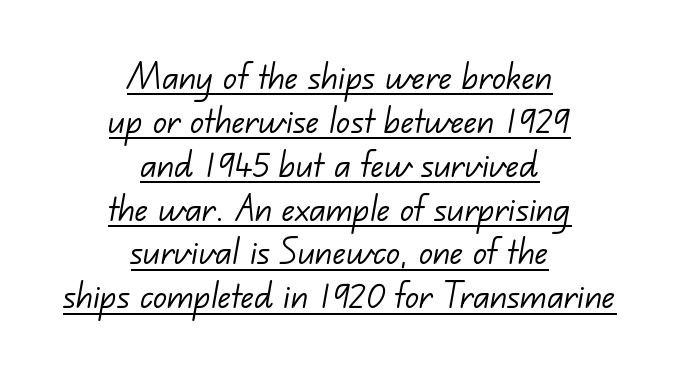
The image shows 43 px light sans-serif type; set centered, tight line spacing (1.02x), normal letter spacing, underlined; low stroke contrast and a small x-height.
